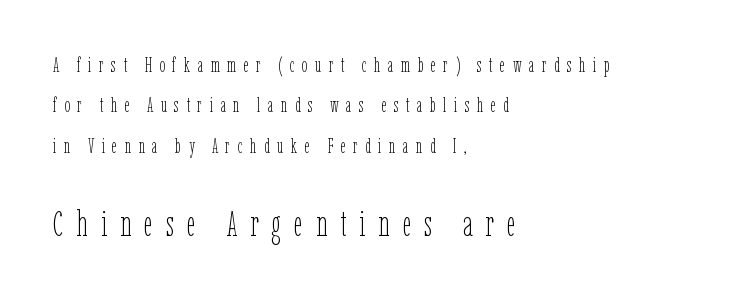
{"italic": "no", "bold": "no", "weight": "thin", "width": "condensed", "stroke_contrast": "low", "x_height": "medium", "monospaced": "no", "underline": "no", "align": "left", "line_spacing": "loose", "line_spacing_ratio": 2.02, "letter_spacing": "wide", "letter_spacing_em": 0.37, "larger_block": "second", "size_ratio": 1.75, "glyph_px": 35}
